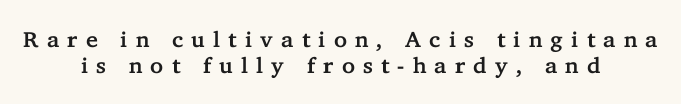
{"italic": "no", "underline": "no", "align": "center", "line_spacing_ratio": 1.2, "letter_spacing": "wide", "letter_spacing_em": 0.37, "glyph_px": 22}
